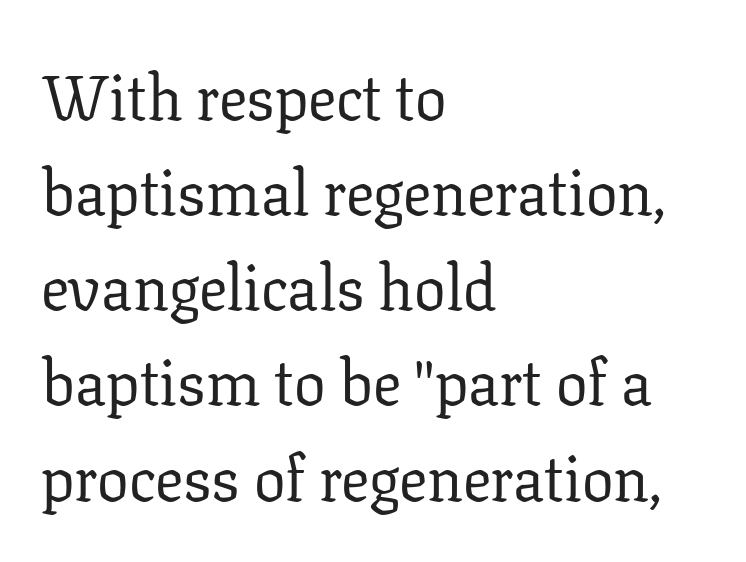
Inter-character spacing is left at the font's built-in metrics. This rendering employs a face with finishing strokes, i.e., a serif. If you drew a ruler down the left edge, every line would touch it. Interline gaps are of average width in this sample. The lettering holds an erect, upright posture throughout. Is this a heavy cut? Hardly; it is regular or lighter.
